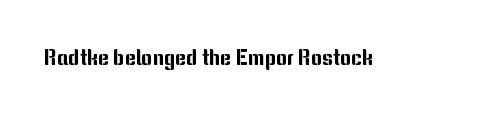
{"italic": "no", "underline": "no", "letter_spacing": "normal", "letter_spacing_em": 0.0, "glyph_px": 21}
